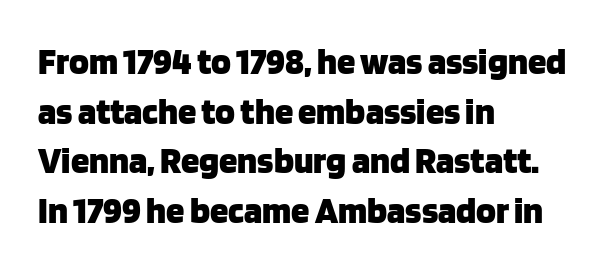
{"serif": "no", "italic": "no", "bold": "yes", "weight": "heavy", "width": "normal", "stroke_contrast": "low", "x_height": "large", "monospaced": "no", "underline": "no", "align": "left", "line_spacing": "normal", "line_spacing_ratio": 1.34, "letter_spacing": "normal", "letter_spacing_em": 0.0, "glyph_px": 37}
